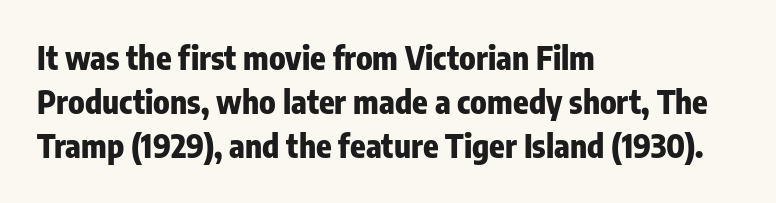
Q: Is the text bold? A: Yes.
Q: Is the text italic (slanted)? A: No, it is upright.
Q: Is the typeface a serif or a sans-serif typeface? A: Sans-serif.
Q: Is the text underlined? A: No.
Q: How is the paragraph aligned? A: Left-aligned.
Q: Is the spacing between letters normal or unusually wide? A: Normal.
Q: Is the spacing between lines tight, normal or loose? A: Normal.
Q: Width (condensed, normal, or wide)? A: Condensed.
Q: Stroke contrast? A: Low.
Q: x-height? A: Medium.
Q: Monospaced? A: No.
